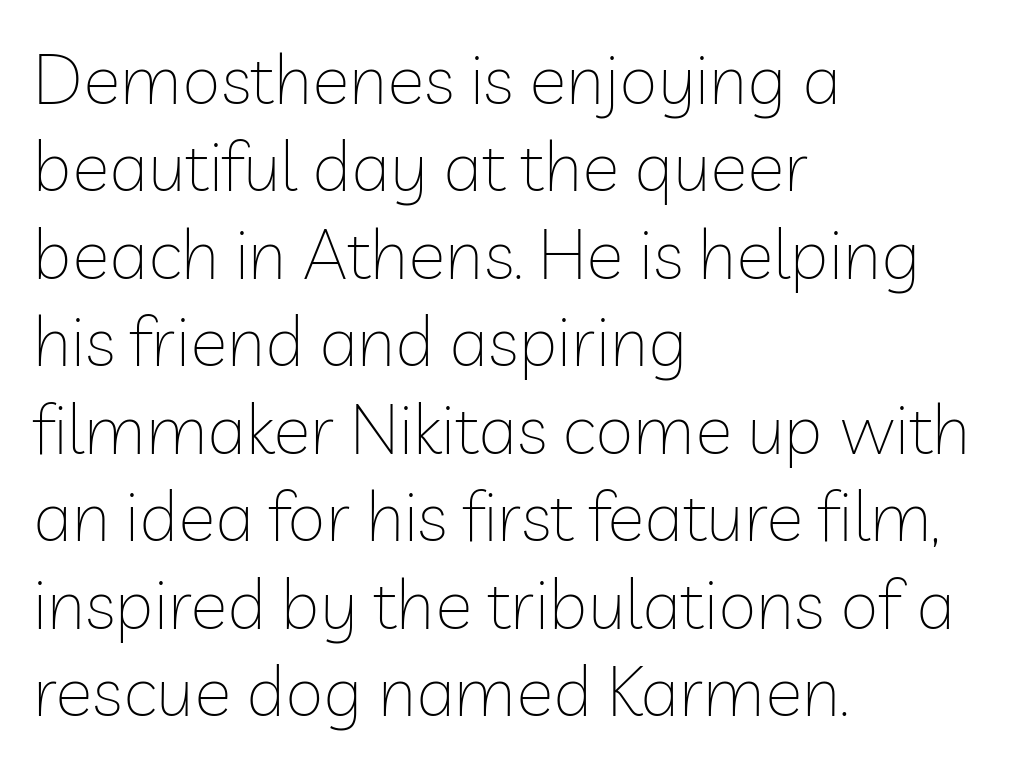
Do the characters align in a grid? No, the font is proportional. The characters display no serif detailing; their extremities are plain. Ordinary non-slanted type is in use. The characters are drawn with everyday or finer stroke widths.
